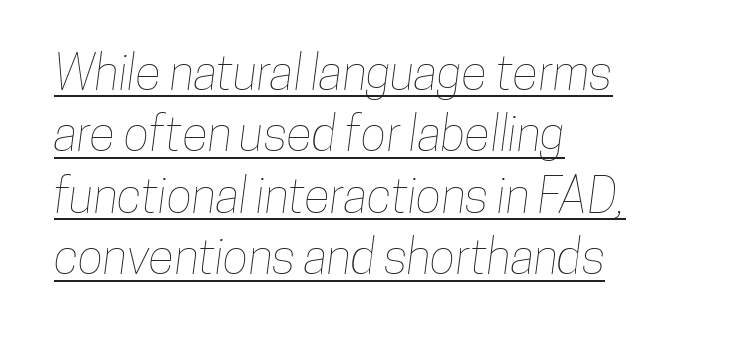
Observe the ordinary spacing: letters are neighbours, not strangers. The rendering uses the underline text-decoration. Horizontal bands of white between lines are of average thickness. Layout note: lines flush left.
